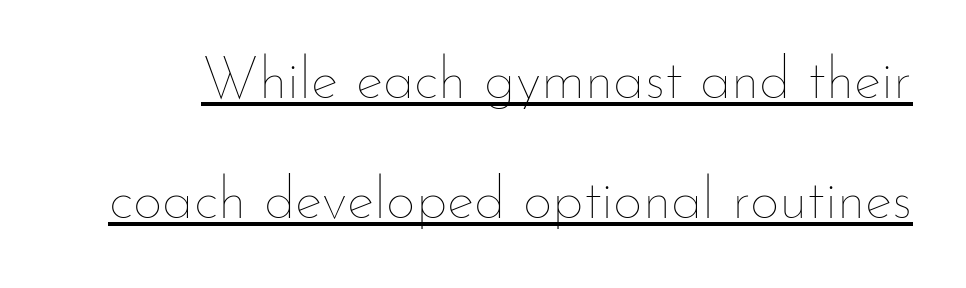
Q: Is the text bold? A: No.
Q: Is the text italic (slanted)? A: No, it is upright.
Q: Is the text underlined? A: Yes.
Q: Is the spacing between letters normal or unusually wide? A: Normal.
Q: Is the spacing between lines tight, normal or loose? A: Loose.
Q: Width (condensed, normal, or wide)? A: Normal.
Q: Stroke contrast? A: Low.
Q: x-height? A: Small.
Q: Monospaced? A: No.
